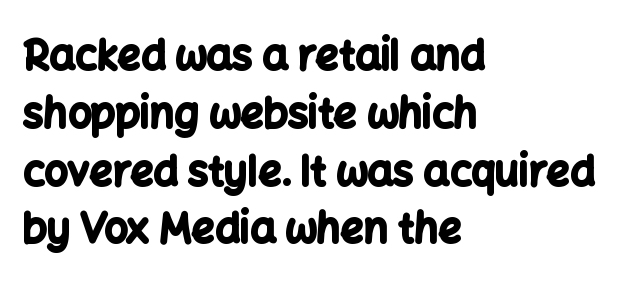
The face used here is a sans, in the tradition of grotesques and geometrics. Posture: straight, roman, zero tilt. Stroke thickness is high; the sample reads as a true bold. Nobody touched the tracking dial on this one. A bare baseline throughout the passage. The rendering anchors every line to the left-hand side.
